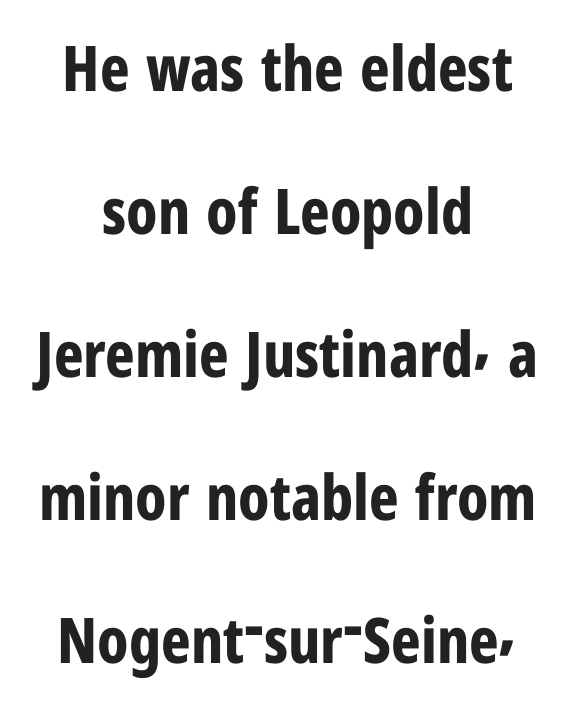
{"serif": "no", "italic": "no", "bold": "yes", "weight": "bold", "width": "condensed", "stroke_contrast": "low", "x_height": "medium", "monospaced": "no", "underline": "no", "align": "center", "line_spacing": "loose", "line_spacing_ratio": 2.27, "letter_spacing": "normal", "letter_spacing_em": 0.0, "glyph_px": 63}
